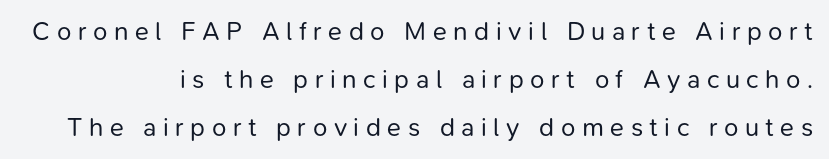
The image shows 26 px text type, upright; set line spacing 1.84x, unusually wide letter spacing (+0.25 em), not underlined.
